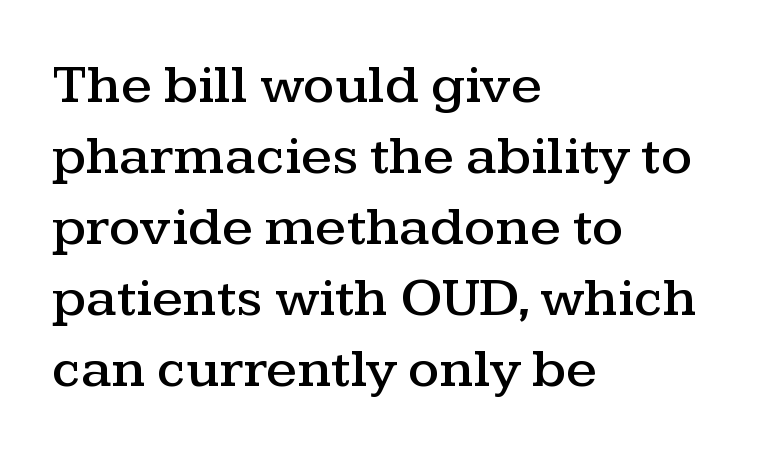
This rendering employs a face with finishing strokes, i.e., a serif. The gap between lines stays unmarked. Posture: vertical. Nothing unusual about the tracking: characters are spaced as the font intends. Casual observation: everything's shoved over to the left.
